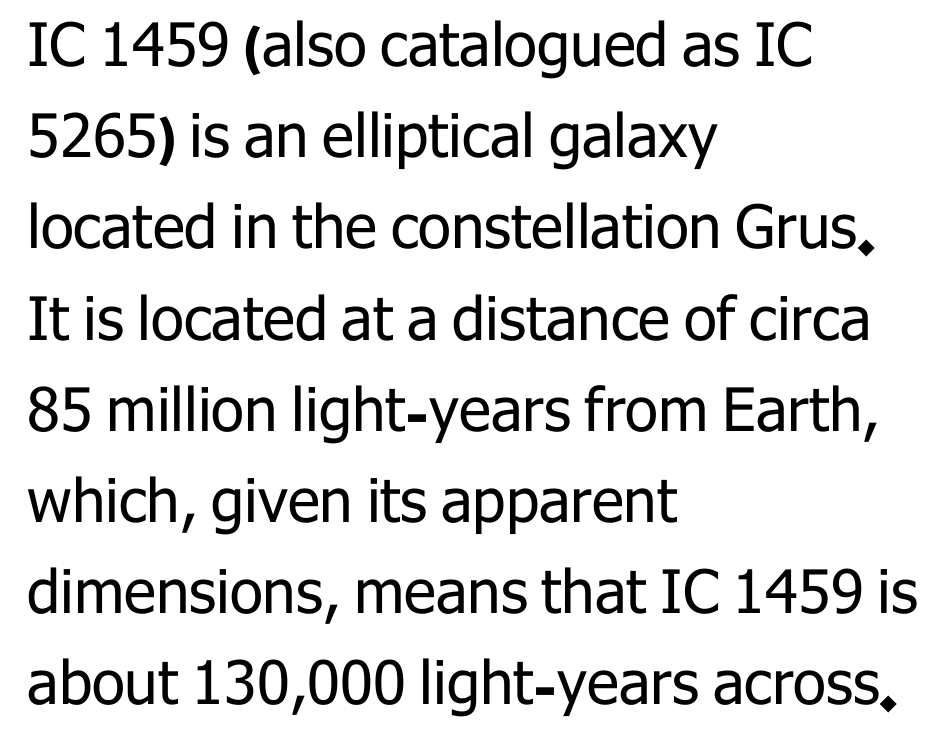
Q: Is the text bold? A: No.
Q: Is the text italic (slanted)? A: No, it is upright.
Q: Is the typeface a serif or a sans-serif typeface? A: Sans-serif.
Q: Is the text underlined? A: No.
Q: How is the paragraph aligned? A: Left-aligned.
Q: Is the spacing between letters normal or unusually wide? A: Normal.
Q: Is the spacing between lines tight, normal or loose? A: Normal.
Q: Width (condensed, normal, or wide)? A: Normal.
Q: Stroke contrast? A: Low.
Q: x-height? A: Medium.
Q: Monospaced? A: No.
